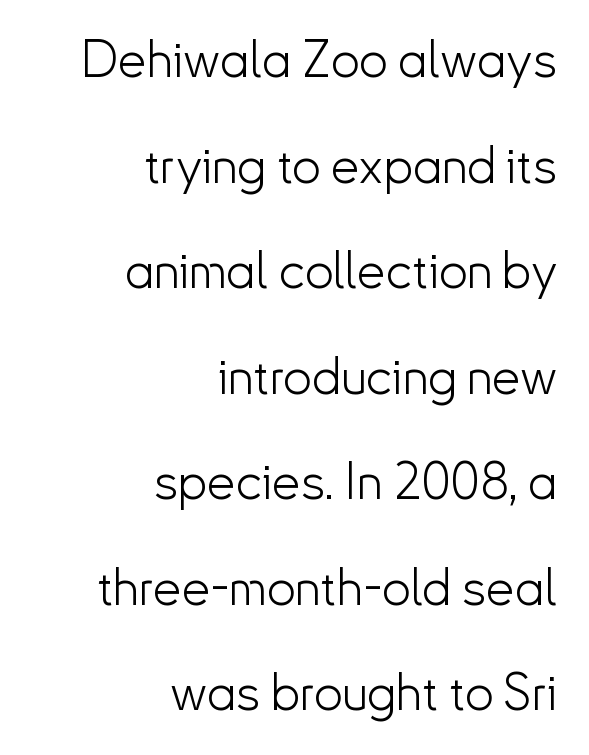
{"serif": "no", "italic": "no", "bold": "no", "weight": "light", "width": "normal", "stroke_contrast": "low", "x_height": "small", "monospaced": "no", "underline": "no", "align": "right", "line_spacing": "loose", "line_spacing_ratio": 2.07, "letter_spacing": "normal", "letter_spacing_em": 0.0, "glyph_px": 51}
